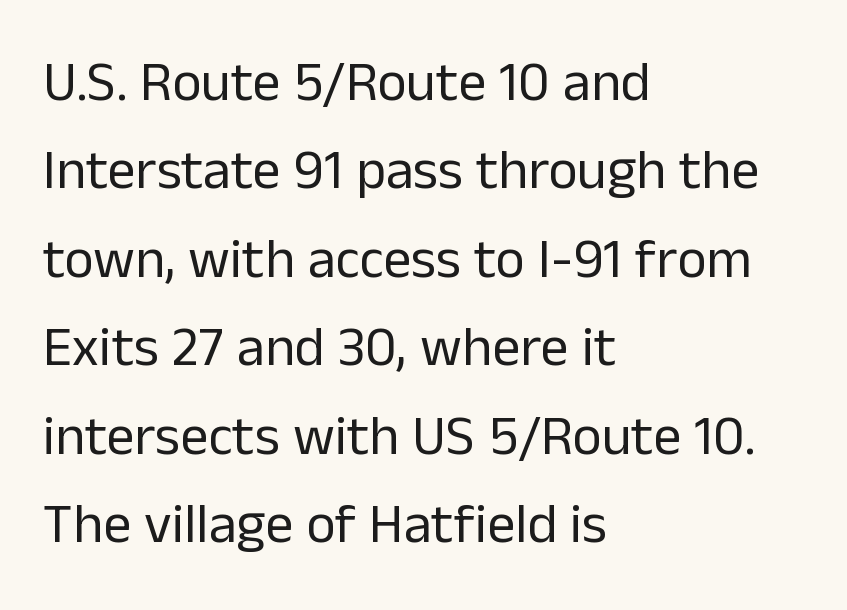
{"serif": "no", "italic": "no", "bold": "no", "weight": "regular", "width": "normal", "stroke_contrast": "low", "x_height": "medium", "monospaced": "no", "underline": "no", "align": "left", "line_spacing": "normal", "line_spacing_ratio": 1.58, "letter_spacing": "normal", "letter_spacing_em": 0.0, "glyph_px": 56}
